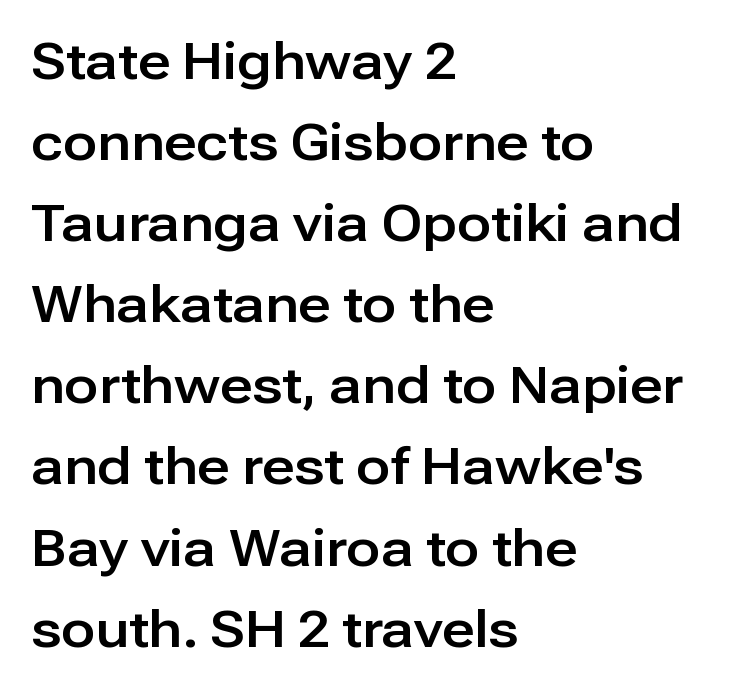
{"serif": "no", "italic": "no", "width": "normal", "stroke_contrast": "low", "x_height": "medium", "monospaced": "no", "underline": "no", "align": "left", "line_spacing": "normal", "line_spacing_ratio": 1.59, "letter_spacing": "normal", "letter_spacing_em": 0.0, "glyph_px": 51}
